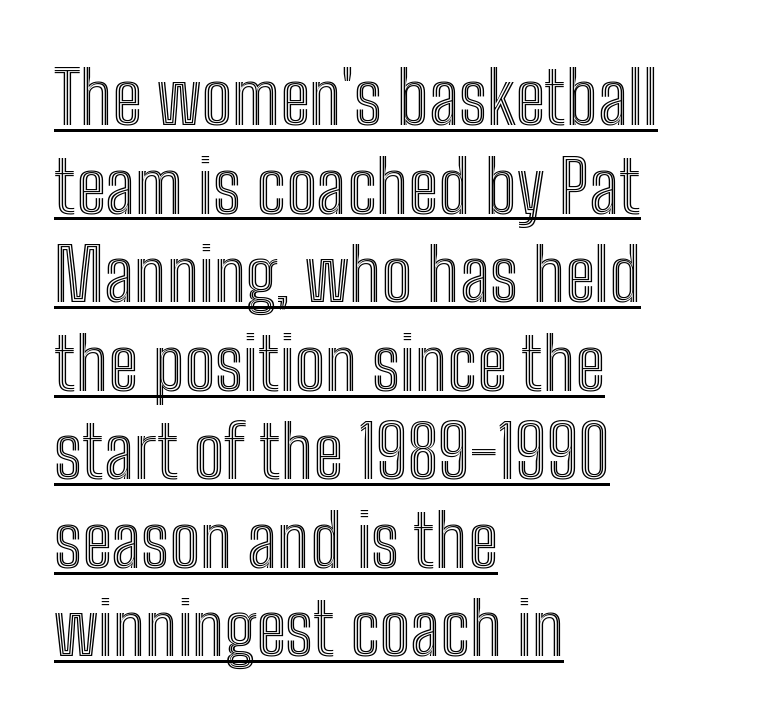
Words appear dense and cohesive because spacing is normal. Nope, not italic — everything's standing straight. The paragraph shown leans on its left margin. The face used here is proportionally spaced, like ordinary book or web type. The face used here appears with an underline applied.
